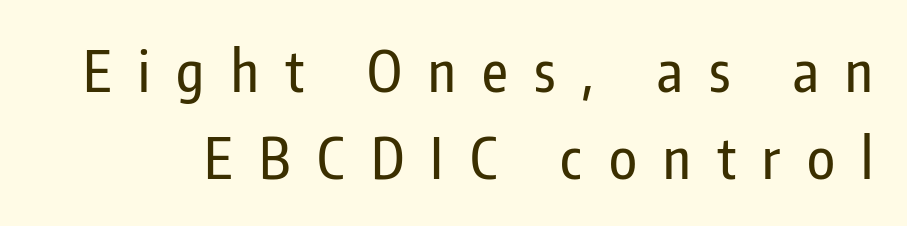
{"serif": "no", "italic": "no", "width": "condensed", "stroke_contrast": "low", "x_height": "medium", "monospaced": "no", "underline": "no", "line_spacing": "normal", "line_spacing_ratio": 1.55, "letter_spacing": "wide", "letter_spacing_em": 0.47, "glyph_px": 56}
